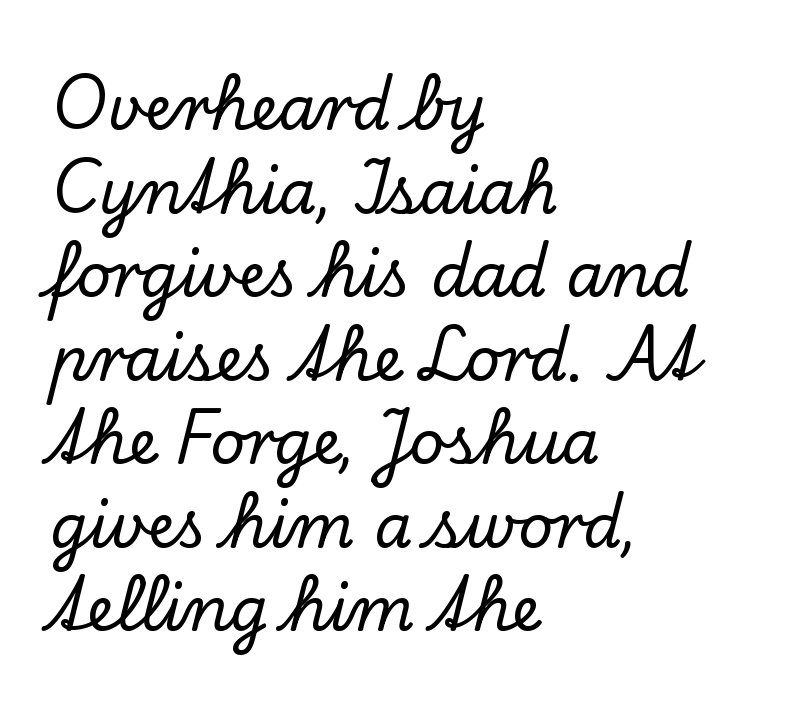
Leading matches the norm, producing a regular column. This rendering leaves character spacing at its baseline value. The designer went with a serif here, giving each stem small feet. The strip under each line holds only bare page. Here the designer chose a conventional face with non-uniform glyph widths.
